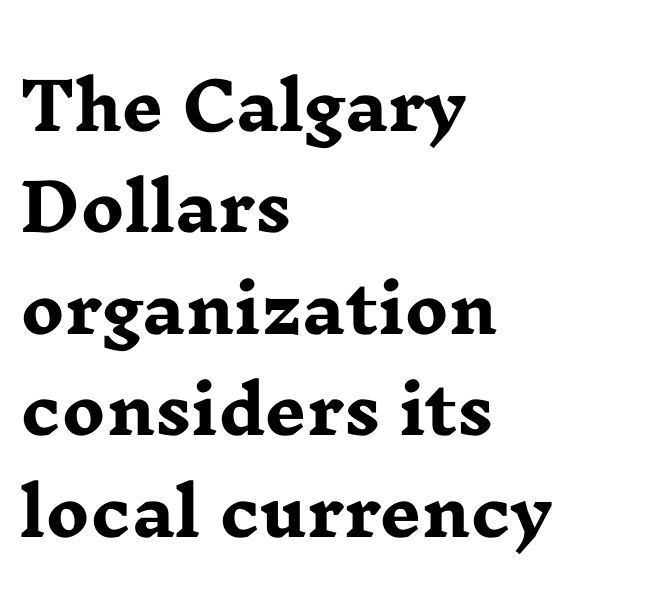
Q: Is the text bold? A: Yes.
Q: Is the text italic (slanted)? A: No, it is upright.
Q: Is the typeface a serif or a sans-serif typeface? A: Serif.
Q: Is the text underlined? A: No.
Q: How is the paragraph aligned? A: Left-aligned.
Q: Is the spacing between letters normal or unusually wide? A: Normal.
Q: Is the spacing between lines tight, normal or loose? A: Normal.
Q: Width (condensed, normal, or wide)? A: Wide.
Q: Stroke contrast? A: Low.
Q: x-height? A: Medium.
Q: Monospaced? A: No.
